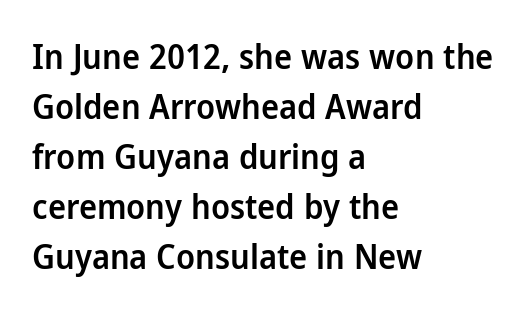
{"serif": "no", "italic": "no", "bold": "semi", "weight": "semibold", "width": "normal", "stroke_contrast": "low", "x_height": "medium", "monospaced": "no", "underline": "no", "align": "left", "line_spacing": "normal", "line_spacing_ratio": 1.47, "letter_spacing": "normal", "letter_spacing_em": 0.0, "glyph_px": 34}
